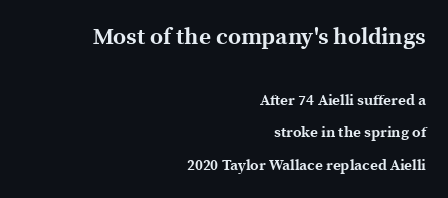
Q: Is the text bold? A: Yes.
Q: Is the text italic (slanted)? A: No, it is upright.
Q: Is the text underlined? A: No.
Q: How is the paragraph aligned? A: Right-aligned.
Q: Is the spacing between letters normal or unusually wide? A: Normal.
Q: Is the spacing between lines tight, normal or loose? A: Loose.
Q: Which block of text is set in a larger size, the first (top) or the second (bottom)? A: The first (top) one.
